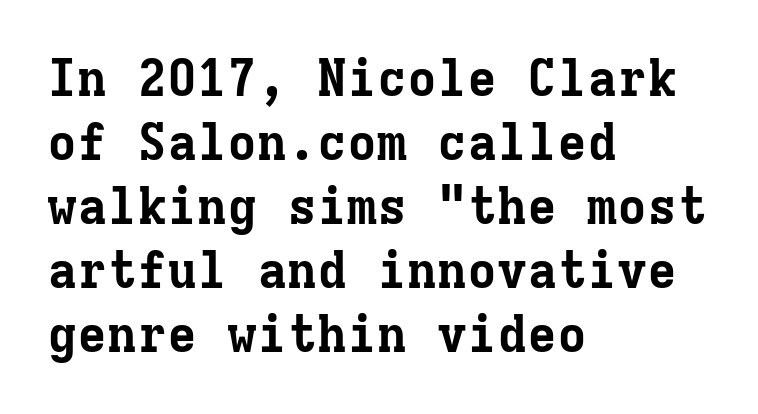
Short note: letters normally spaced. Nobody drew a line under any word here. Stroke thickness is high; the sample reads as a true bold. In terms of letterform style, serifs are clearly present.
